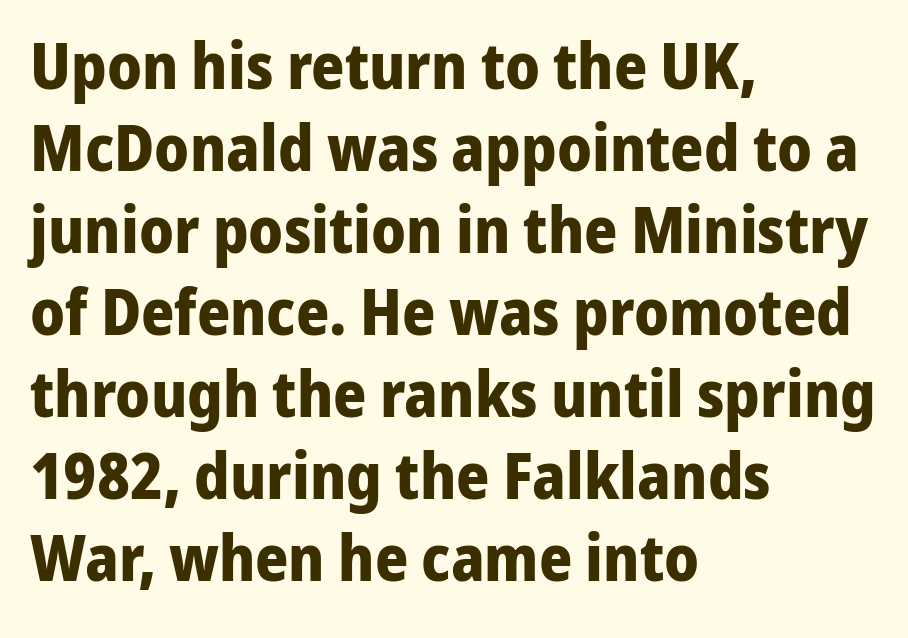
{"serif": "no", "italic": "no", "bold": "yes", "weight": "bold", "width": "normal", "stroke_contrast": "low", "x_height": "medium", "monospaced": "no", "underline": "no", "align": "left", "line_spacing": "normal", "line_spacing_ratio": 1.28, "letter_spacing": "normal", "letter_spacing_em": 0.0, "glyph_px": 64}
